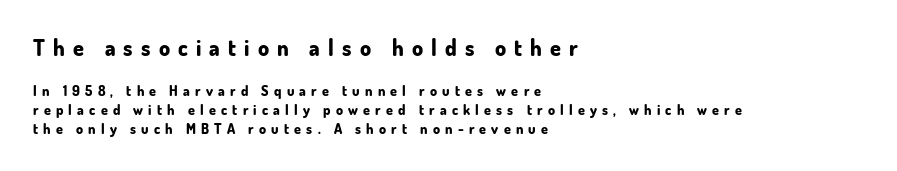
Observe the wide spacing: letters keep a clear distance from each other. The foot of each line stays bare and open. The block of text has a typical density, with ordinary space between rows. All the whitespace from short lines collects on the right.
